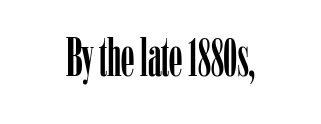
Q: Is the text italic (slanted)? A: No, it is upright.
Q: Is the typeface a serif or a sans-serif typeface? A: Serif.
Q: Is the text underlined? A: No.
Q: Is the spacing between letters normal or unusually wide? A: Normal.
Q: Width (condensed, normal, or wide)? A: Condensed.
Q: Stroke contrast? A: Low.
Q: x-height? A: Medium.
Q: Monospaced? A: No.
